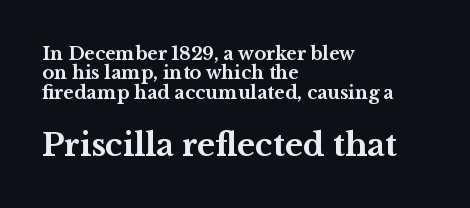
The image shows 31 px bold, wide serif type, upright; set left-aligned, tight line spacing (1.08x), normal letter spacing, not underlined; the second (bottom) block is 1.72x larger; medium stroke contrast and a medium x-height.
